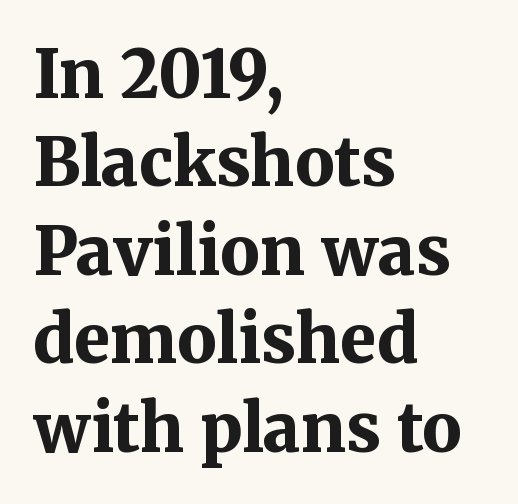
Short and long lines alike share a common starting point at left. The letters stand upright; this is a roman face. Plenty of ink on the page — the face is bold. Unmarked baselines from the first word to the last.
